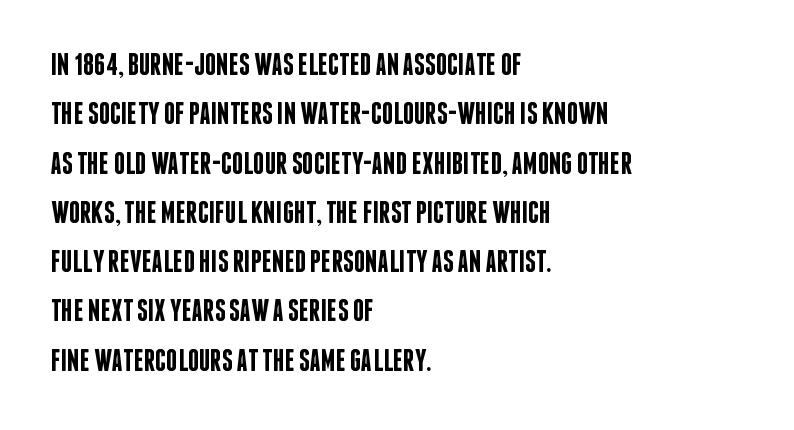
{"serif": "no", "italic": "no", "bold": "semi", "weight": "semibold", "width": "condensed", "stroke_contrast": "low", "x_height": "large", "monospaced": "no", "underline": "no", "align": "left", "line_spacing": "normal", "line_spacing_ratio": 1.59, "letter_spacing": "normal", "letter_spacing_em": 0.0, "glyph_px": 31}
